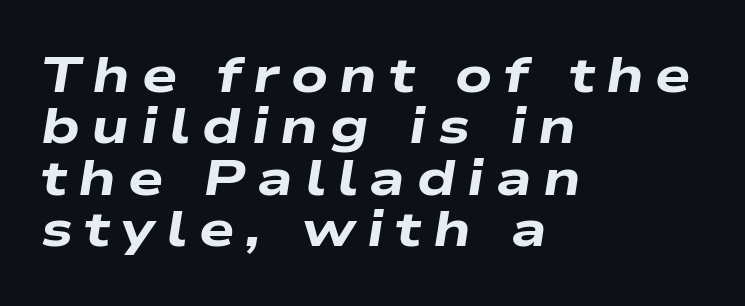
Q: Is the text bold? A: Yes.
Q: Is the text italic (slanted)? A: Yes, it leans right by about 9 degrees.
Q: Is the text underlined? A: No.
Q: How is the paragraph aligned? A: Left-aligned.
Q: Is the spacing between letters normal or unusually wide? A: Unusually wide.
Q: Is the spacing between lines tight, normal or loose? A: Tight.
Q: Width (condensed, normal, or wide)? A: Wide.
Q: Stroke contrast? A: Low.
Q: x-height? A: Medium.
Q: Monospaced? A: No.
